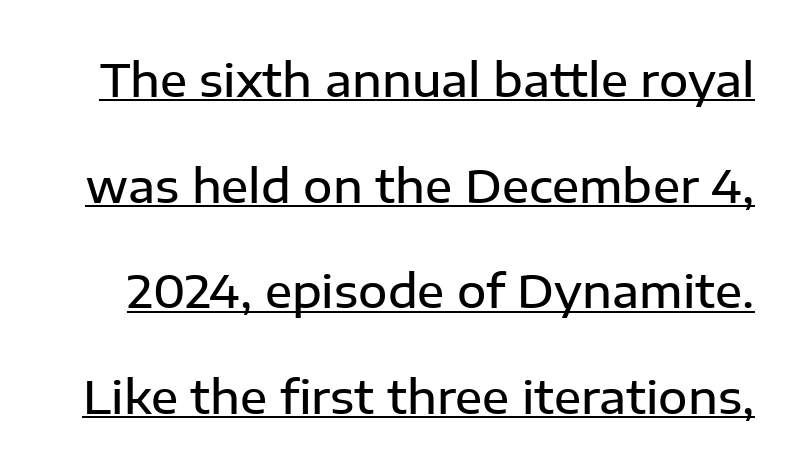
The image shows 45 px semibold sans-serif type, upright; set loose line spacing (2.35x), normal letter spacing, underlined; low stroke contrast and a medium x-height.
